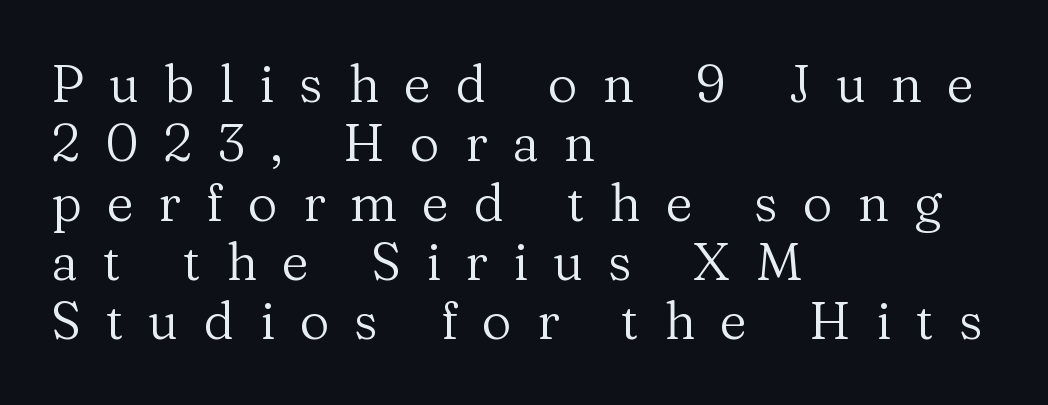
Q: Is the text bold? A: No.
Q: Is the text italic (slanted)? A: No, it is upright.
Q: Is the typeface a serif or a sans-serif typeface? A: Serif.
Q: Is the text underlined? A: No.
Q: How is the paragraph aligned? A: Left-aligned.
Q: Is the spacing between letters normal or unusually wide? A: Unusually wide.
Q: Is the spacing between lines tight, normal or loose? A: Tight.
Q: Width (condensed, normal, or wide)? A: Normal.
Q: Stroke contrast? A: Medium.
Q: x-height? A: Medium.
Q: Monospaced? A: No.
